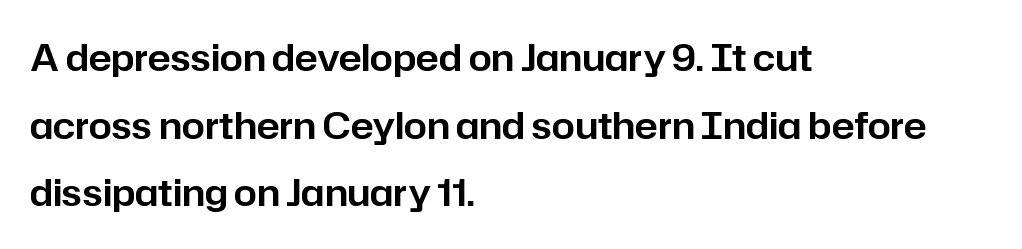
{"serif": "no", "italic": "no", "width": "normal", "stroke_contrast": "low", "x_height": "medium", "monospaced": "no", "underline": "no", "align": "left", "line_spacing_ratio": 1.83, "letter_spacing": "normal", "letter_spacing_em": 0.0, "glyph_px": 37}
